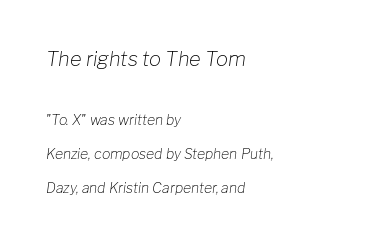
{"italic": "yes", "lean": "right", "slant_degrees": 8, "bold": "no", "underline": "no", "align": "left", "line_spacing": "loose", "line_spacing_ratio": 2.44, "letter_spacing": "normal", "letter_spacing_em": 0.0, "larger_block": "first", "size_ratio": 1.43, "glyph_px": 20}
